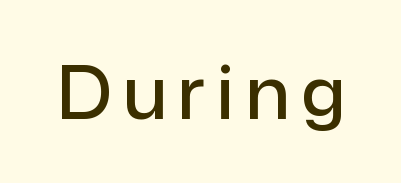
The image shows 75 px sans-serif type, upright; set not underlined; low stroke contrast and a medium x-height.
